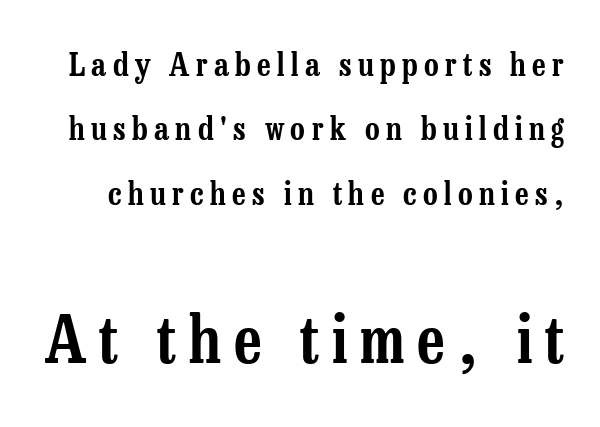
Regarding leading, the lines here are spaced well apart. You could only call the tracking loose — the letters float apart. The font's upright variant was chosen for this text. Looks like regular typesetting: each glyph gets only the width it needs. The rendering shows small feet on the letterforms — a serif design. Size hierarchy here favors the trailing block over the leading one.
